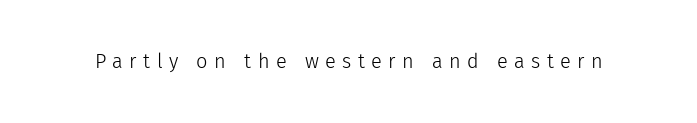
{"italic": "no", "bold": "no", "underline": "no", "letter_spacing": "wide", "letter_spacing_em": 0.32, "glyph_px": 20}
